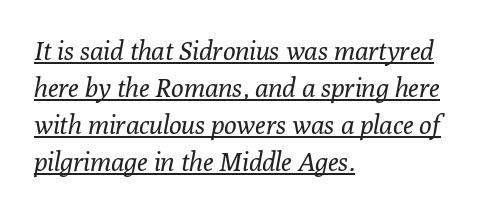
Leading matches the norm, producing a regular column. Posture: slanted. Alignment: flush left. The specimen includes a rule beneath the text block's lines.
